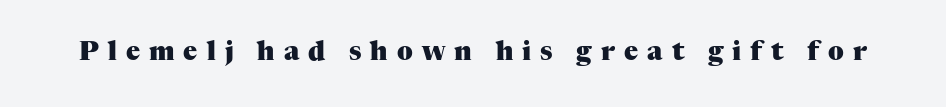
{"italic": "no", "bold": "yes", "underline": "no", "letter_spacing": "wide", "letter_spacing_em": 0.35, "glyph_px": 26}
